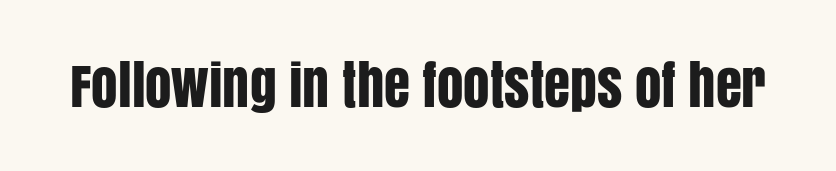
Note the varied advance widths — an 'i' is clearly narrower than an 'm'. The glyphs are unaccompanied by any horizontal stroke below them. Italic? Not at all — the glyphs are vertical. Short note: letters normally spaced. Each letter's strokes conclude bluntly, with no projecting serifs.
